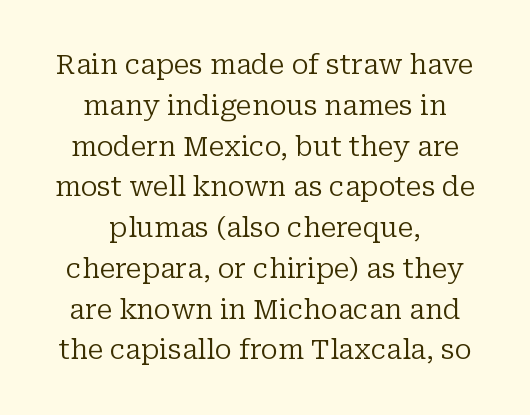
This sample is center-justified, so both line endings float freely. The area under the type is left untouched. Style check: upright. The font is comparable to plain body text, perhaps lighter. In terms of leading, this rendering sits right in the middle. Compared with typical body copy, the letter spacing here is the same.
